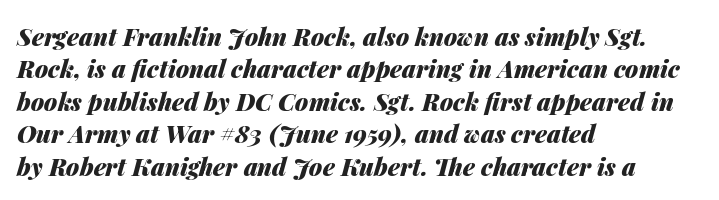
Q: Is the text bold? A: Yes.
Q: Is the text italic (slanted)? A: Yes, it leans right by about 14 degrees.
Q: Is the text underlined? A: No.
Q: How is the paragraph aligned? A: Left-aligned.
Q: Is the spacing between letters normal or unusually wide? A: Normal.
Q: Is the spacing between lines tight, normal or loose? A: Normal.
